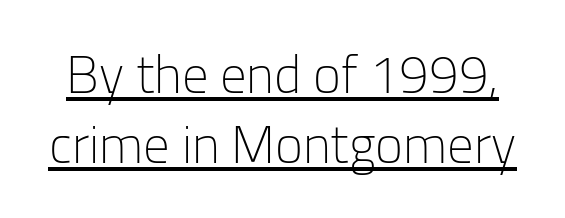
Weight: in the light-to-regular range. The passage shown is underscored from start to finish. Upright lettering throughout. To sum up the face: it is a sans, with no serifs.
